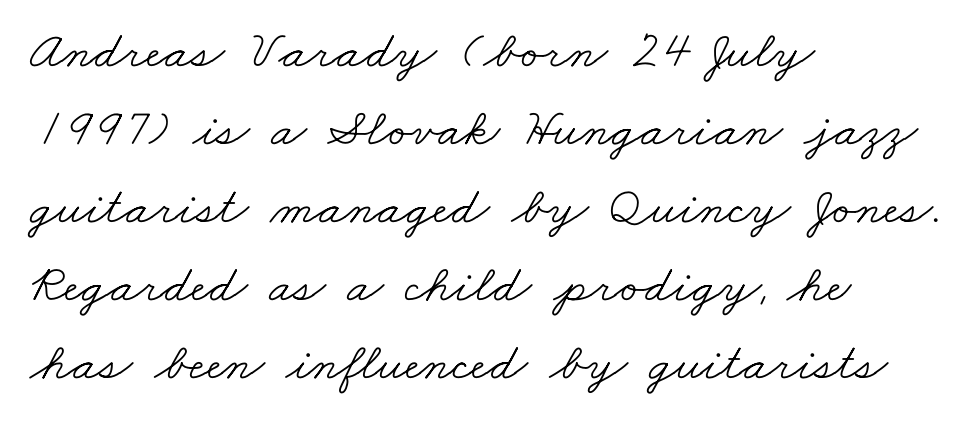
Q: Is the text bold? A: No.
Q: Is the typeface a serif or a sans-serif typeface? A: Serif.
Q: Is the text underlined? A: No.
Q: How is the paragraph aligned? A: Left-aligned.
Q: Is the spacing between letters normal or unusually wide? A: Normal.
Q: Is the spacing between lines tight, normal or loose? A: Normal.
Q: Width (condensed, normal, or wide)? A: Wide.
Q: Stroke contrast? A: Low.
Q: x-height? A: Small.
Q: Monospaced? A: No.
